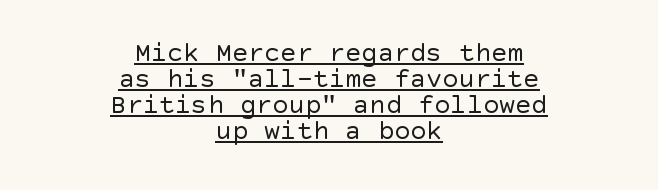
The lines are quadded center. The passage shown is not bold in any degree. Very little white space separates one row of letters from the next. What decoration does the sample have? An underline. Words appear dense and cohesive because spacing is normal.
